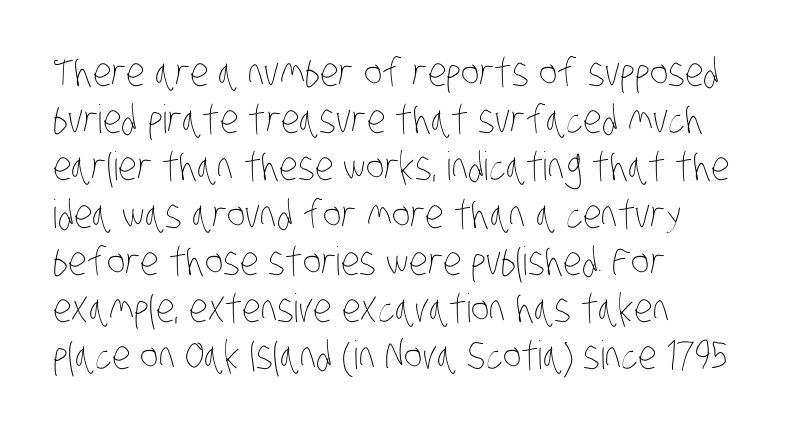
Q: Is the text bold? A: No.
Q: Is the text underlined? A: No.
Q: How is the paragraph aligned? A: Left-aligned.
Q: Is the spacing between letters normal or unusually wide? A: Normal.
Q: Width (condensed, normal, or wide)? A: Condensed.
Q: Stroke contrast? A: Low.
Q: x-height? A: Large.
Q: Monospaced? A: No.
